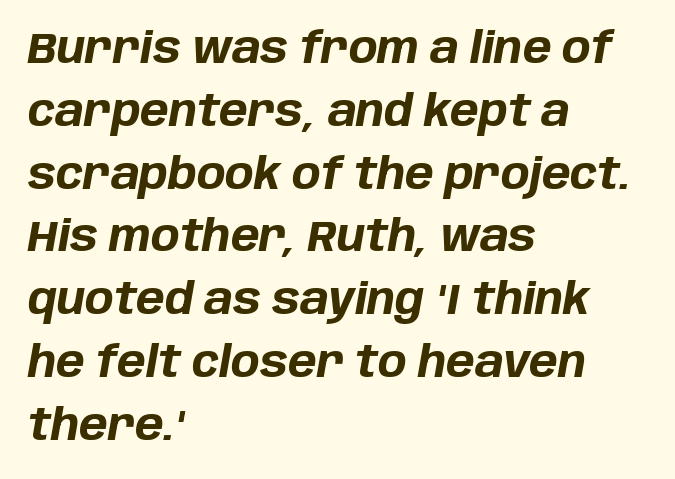
Q: Is the text bold? A: Yes.
Q: Is the text italic (slanted)? A: Yes, it leans right by about 10 degrees.
Q: Is the text underlined? A: No.
Q: How is the paragraph aligned? A: Left-aligned.
Q: Is the spacing between letters normal or unusually wide? A: Normal.
Q: Is the spacing between lines tight, normal or loose? A: Normal.
Q: Width (condensed, normal, or wide)? A: Normal.
Q: Stroke contrast? A: Low.
Q: x-height? A: Large.
Q: Monospaced? A: No.
